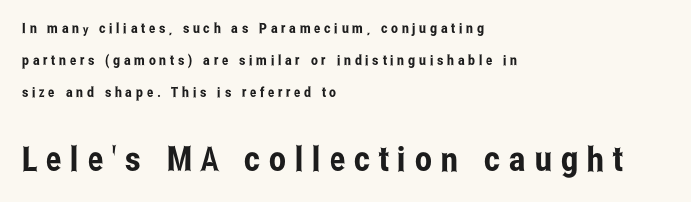
Q: Is the text italic (slanted)? A: No, it is upright.
Q: Is the typeface a serif or a sans-serif typeface? A: Sans-serif.
Q: Is the text underlined? A: No.
Q: How is the paragraph aligned? A: Left-aligned.
Q: Is the spacing between letters normal or unusually wide? A: Unusually wide.
Q: Is the spacing between lines tight, normal or loose? A: Loose.
Q: Which block of text is set in a larger size, the first (top) or the second (bottom)? A: The second (bottom) one.
Q: Width (condensed, normal, or wide)? A: Condensed.
Q: Stroke contrast? A: Low.
Q: x-height? A: Medium.
Q: Monospaced? A: No.
